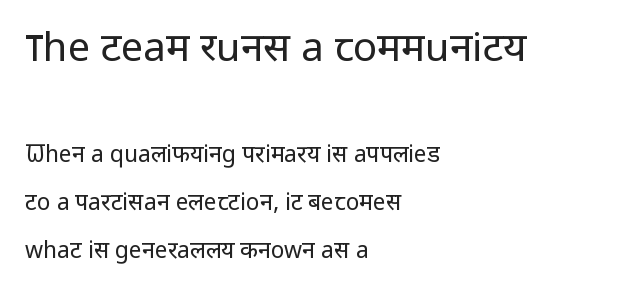
Stems here are at most as thick as an everyday book face. Notice how the stems are strictly vertical — no italics here. The type is set solid horizontally, with unmodified tracking. These lines are rendered in a variable-pitch font.
